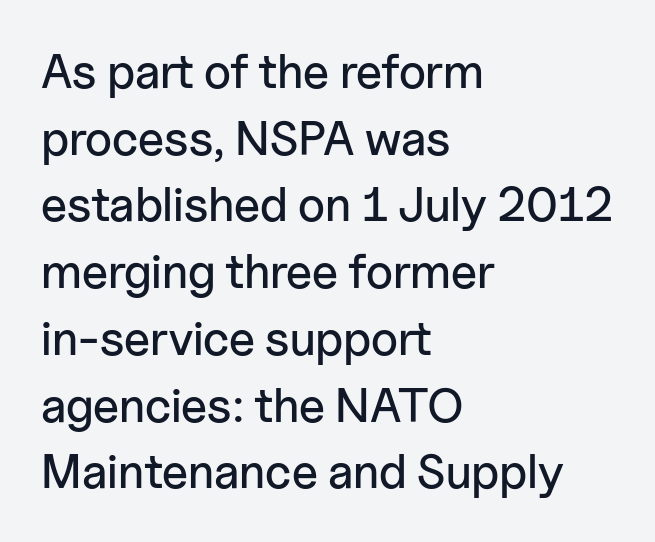
Notice how the passage keeps a crisp vertical edge on the left only. Lines of text with bare space underneath. Here the designer chose a conventional face with non-uniform glyph widths. The horizontal fit of the characters is conventional and even. This is the regular roman posture of the typeface. The characters display no serif detailing; their extremities are plain.
